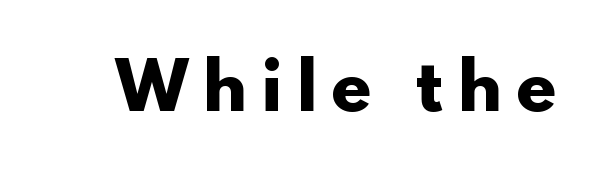
{"serif": "no", "italic": "no", "bold": "yes", "weight": "heavy", "width": "wide", "stroke_contrast": "low", "x_height": "small", "monospaced": "no", "underline": "no", "glyph_px": 65}
